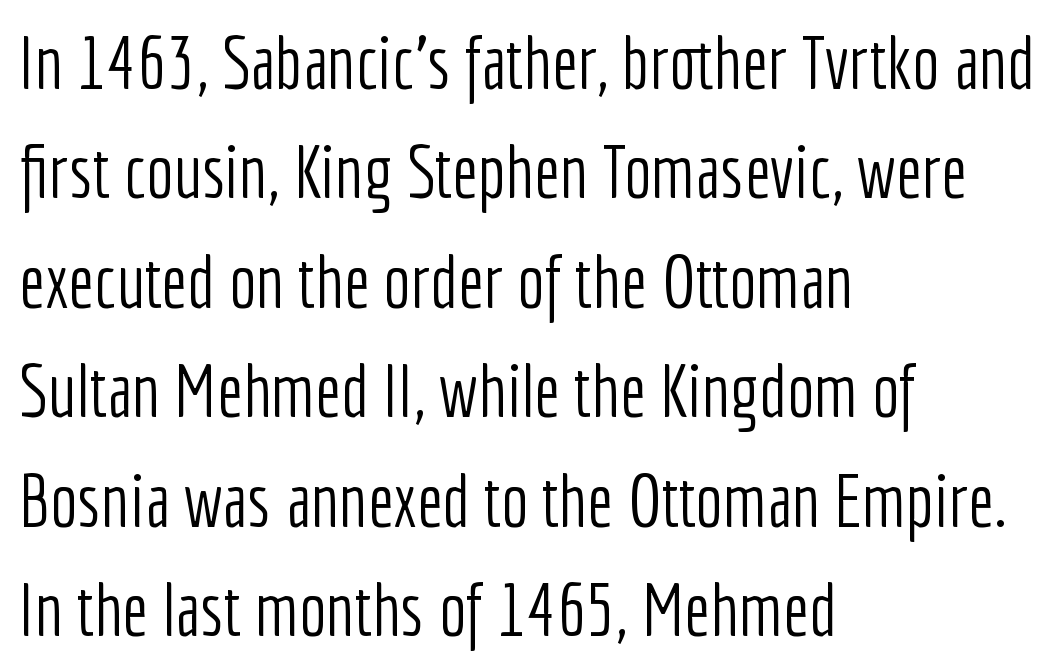
Baseline-to-baseline distance is the conventional proportion of letter height. The foot of each line stays bare and open. These lines are rendered in a variable-pitch font. Letterform terminals end flat and unadorned throughout the passage. When letters stand straight like this, we call the style roman or upright. The line texture is even and compact thanks to regular tracking.
